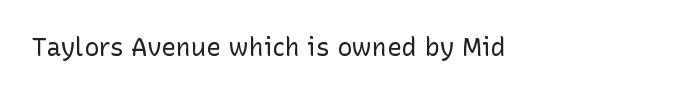
The rendering keeps characters at their native spacing. The font sits on the lighter half of the weight spectrum, regular included. Quick note: underline off. Is there any slant? The stems are plumb.
